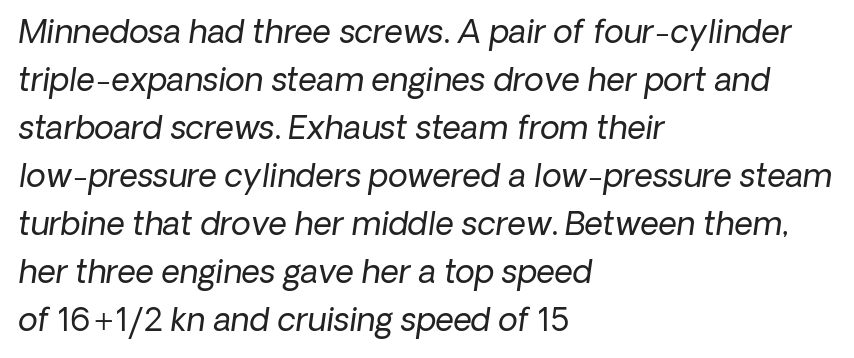
Counters stay open thanks to moderate or lighter strokes. This sample uses a sans-serif face. Nothing unusual about the tracking: characters are spaced as the font intends. Plain, unruled lines of type.
